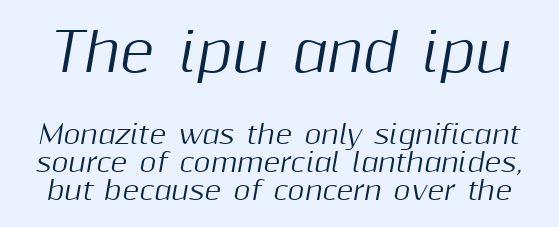
{"italic": "yes", "lean": "right", "slant_degrees": 10, "width": "normal", "stroke_contrast": "medium", "x_height": "medium", "monospaced": "no", "underline": "no", "line_spacing": "tight", "line_spacing_ratio": 1.07, "letter_spacing": "normal", "letter_spacing_em": 0.0, "larger_block": "first", "size_ratio": 2.04, "glyph_px": 53}
